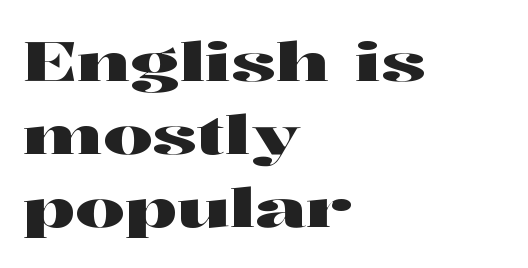
{"serif": "yes", "italic": "no", "width": "wide", "stroke_contrast": "high", "x_height": "medium", "monospaced": "no", "underline": "no", "align": "left", "line_spacing": "normal", "line_spacing_ratio": 1.33, "letter_spacing": "normal", "letter_spacing_em": 0.0, "glyph_px": 55}
